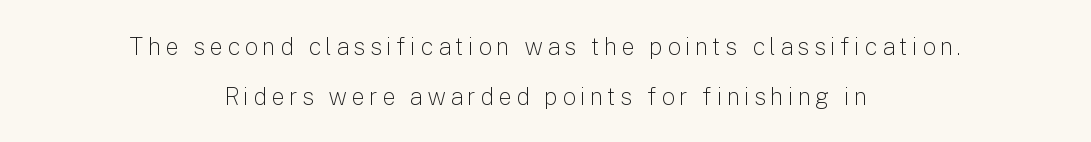
Q: Is the text bold? A: No.
Q: Is the text italic (slanted)? A: No, it is upright.
Q: Is the text underlined? A: No.
Q: How is the paragraph aligned? A: Centered.
Q: Is the spacing between lines tight, normal or loose? A: Loose.
